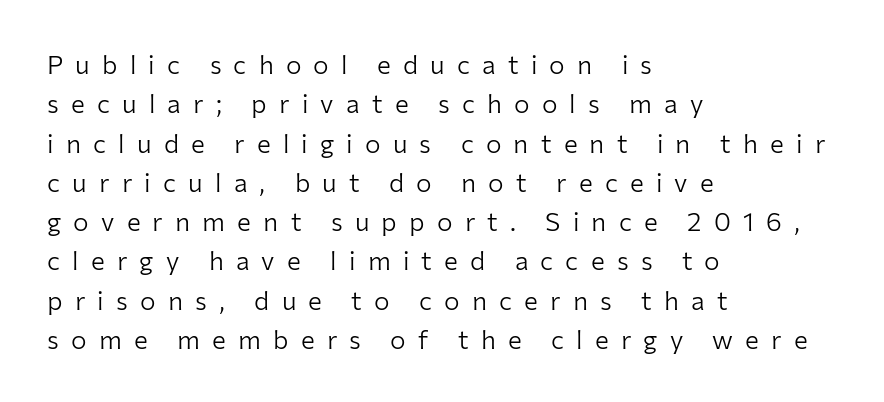
The lines in this sample share a left origin and differ only in where they stop. What's the leading like? Ordinary, nothing unusual. Only glyphs here, with clear space below each row. The typeface has the unassuming heft of standard copy or less. Does the lettering tilt? It doesn't — this is upright.
